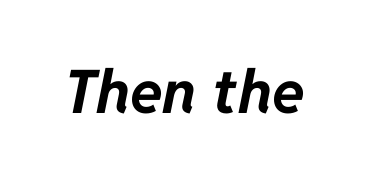
Is the type slanted? Yes — the strokes lean at a clear angle. Caption: bold face, heavy strokes. Standard letterfit; no display-style spreading of the glyphs. Has an underline been added? It has not.
